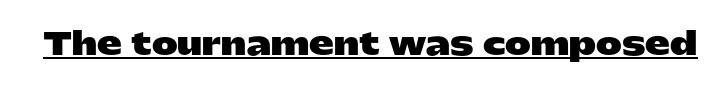
{"serif": "no", "italic": "no", "bold": "yes", "weight": "heavy", "width": "wide", "stroke_contrast": "low", "x_height": "medium", "monospaced": "no", "underline": "yes", "letter_spacing": "normal", "letter_spacing_em": 0.0, "glyph_px": 31}
